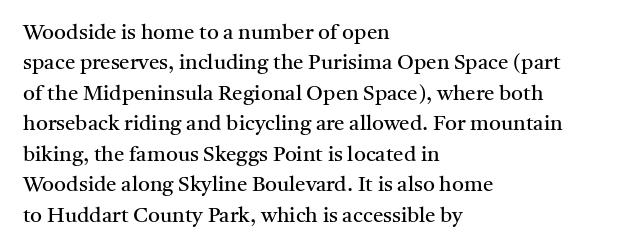
{"italic": "no", "bold": "no", "underline": "no", "align": "left", "line_spacing": "normal", "line_spacing_ratio": 1.45, "letter_spacing": "normal", "letter_spacing_em": 0.0, "glyph_px": 21}
